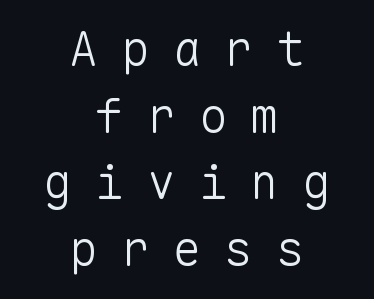
The image shows 48 px light sans-serif type, upright, monospaced; set centered, normal line spacing (1.39x), unusually wide letter spacing (+0.48 em), not underlined; low stroke contrast and a medium x-height.
